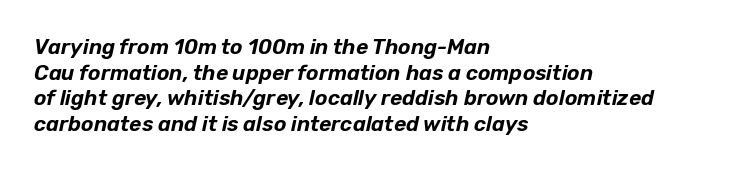
The image shows 21 px text type, italic (leaning right); set left-aligned, line spacing 1.22x, normal letter spacing, not underlined.
